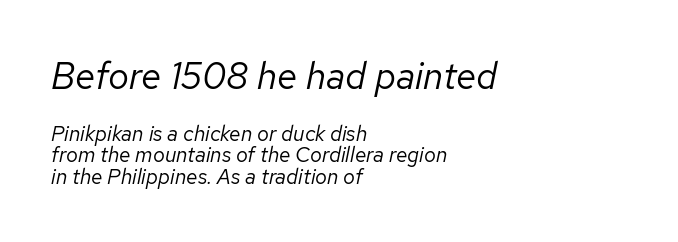
Q: Is the text bold? A: No.
Q: Is the text italic (slanted)? A: Yes, it leans right by about 12 degrees.
Q: Is the text underlined? A: No.
Q: How is the paragraph aligned? A: Left-aligned.
Q: Is the spacing between letters normal or unusually wide? A: Normal.
Q: Is the spacing between lines tight, normal or loose? A: Tight.
Q: Which block of text is set in a larger size, the first (top) or the second (bottom)? A: The first (top) one.
Q: Width (condensed, normal, or wide)? A: Normal.
Q: Stroke contrast? A: Low.
Q: x-height? A: Medium.
Q: Monospaced? A: No.
